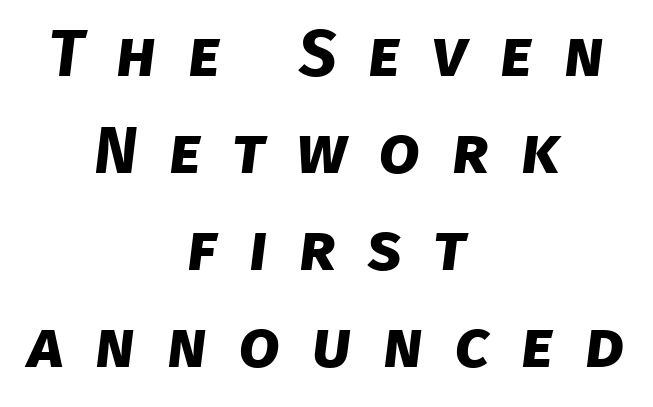
The image shows 66 px bold sans-serif type; set centered, normal line spacing (1.47x), unusually wide letter spacing (+0.48 em), not underlined; low stroke contrast and a large x-height.
